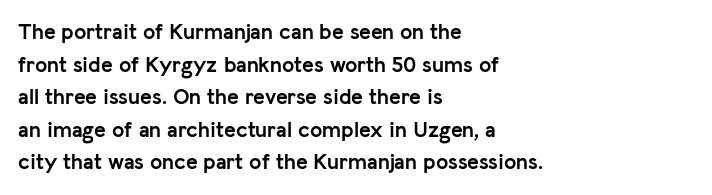
Q: Is the text bold? A: Yes.
Q: Is the text italic (slanted)? A: No, it is upright.
Q: Is the text underlined? A: No.
Q: How is the paragraph aligned? A: Left-aligned.
Q: Is the spacing between letters normal or unusually wide? A: Normal.
Q: Is the spacing between lines tight, normal or loose? A: Normal.
